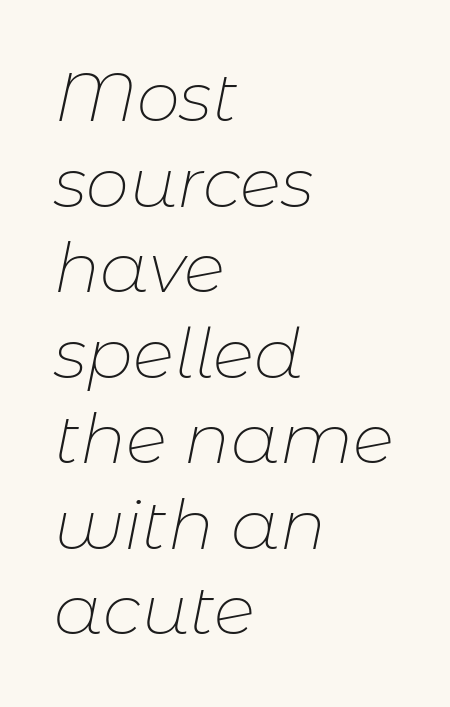
{"italic": "yes", "lean": "right", "slant_degrees": 11, "bold": "no", "weight": "thin", "width": "normal", "stroke_contrast": "low", "x_height": "medium", "monospaced": "no", "underline": "no", "align": "left", "line_spacing_ratio": 1.24, "letter_spacing": "normal", "letter_spacing_em": 0.0, "glyph_px": 69}
